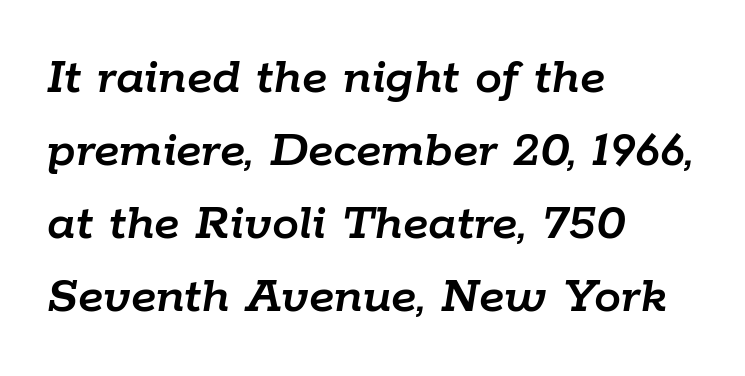
The image shows 54 px text type, italic (leaning right); set left-aligned, normal line spacing (1.35x), normal letter spacing, not underlined; low stroke contrast and a medium x-height.
